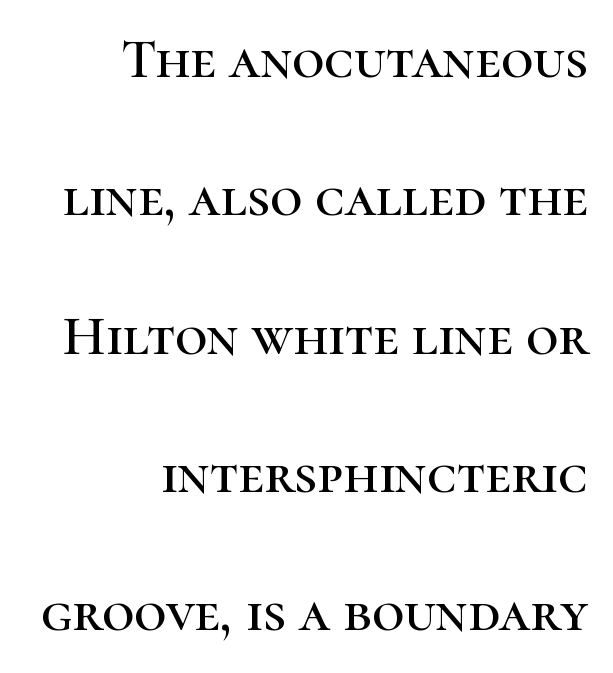
{"serif": "yes", "italic": "no", "width": "normal", "stroke_contrast": "high", "x_height": "medium", "monospaced": "no", "underline": "no", "align": "right", "line_spacing": "loose", "line_spacing_ratio": 2.47, "letter_spacing": "normal", "letter_spacing_em": 0.0, "glyph_px": 56}
